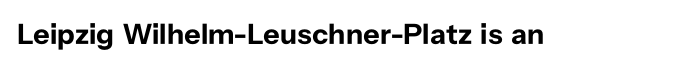
Every stem runs plumb, perpendicular to the baseline. The letters carry no serifs — their stems end cleanly without finishing strokes. The rendering uses natural spacing where letterforms have individual widths. Typographic density is high because the face is bold. Characters follow at the spacing the type designer built in. Any mark beneath the type? The region is blank.
